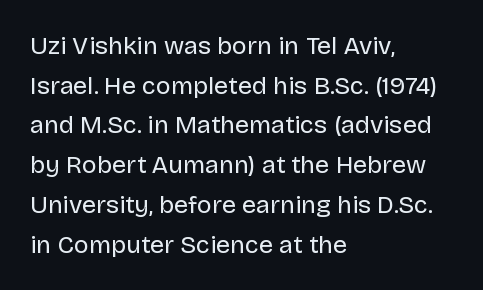
{"italic": "no", "bold": "no", "underline": "no", "align": "left", "line_spacing": "normal", "line_spacing_ratio": 1.59, "letter_spacing": "normal", "letter_spacing_em": 0.0, "glyph_px": 25}
